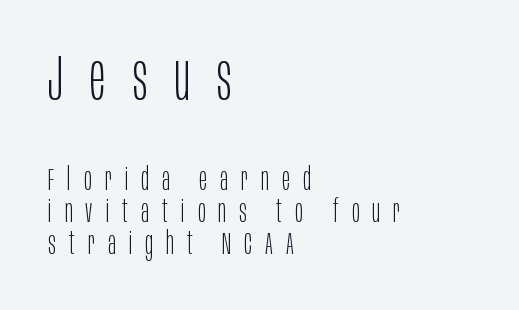
The image shows 65 px light, condensed sans-serif type, upright; set left-aligned, tight line spacing (0.99x), unusually wide letter spacing (+0.41 em), not underlined; the first (top) block is 2.03x larger; low stroke contrast and a large x-height.
